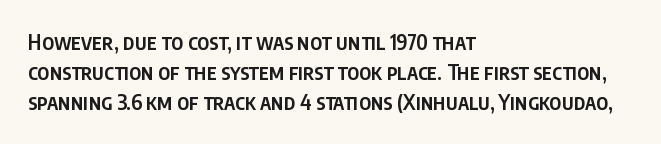
Q: Is the text bold? A: Semi-bold.
Q: Is the text italic (slanted)? A: No, it is upright.
Q: Is the text underlined? A: No.
Q: How is the paragraph aligned? A: Left-aligned.
Q: Is the spacing between letters normal or unusually wide? A: Normal.
Q: Is the spacing between lines tight, normal or loose? A: Normal.
